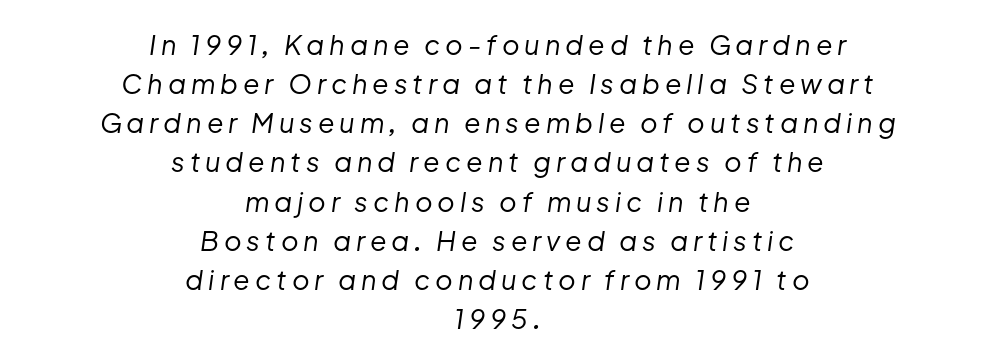
{"italic": "yes", "lean": "right", "slant_degrees": 8, "bold": "no", "underline": "no", "align": "center", "line_spacing": "normal", "line_spacing_ratio": 1.45, "glyph_px": 27}
